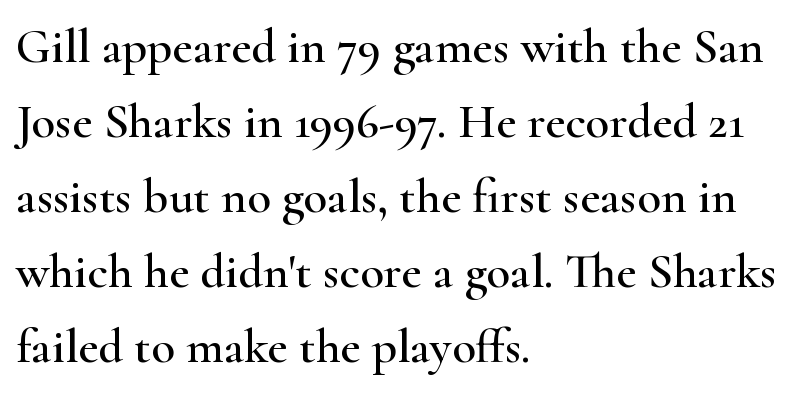
Q: Is the text italic (slanted)? A: No, it is upright.
Q: Is the typeface a serif or a sans-serif typeface? A: Serif.
Q: Is the text underlined? A: No.
Q: How is the paragraph aligned? A: Left-aligned.
Q: Is the spacing between letters normal or unusually wide? A: Normal.
Q: Is the spacing between lines tight, normal or loose? A: Normal.
Q: Width (condensed, normal, or wide)? A: Wide.
Q: Stroke contrast? A: High.
Q: x-height? A: Small.
Q: Monospaced? A: No.
